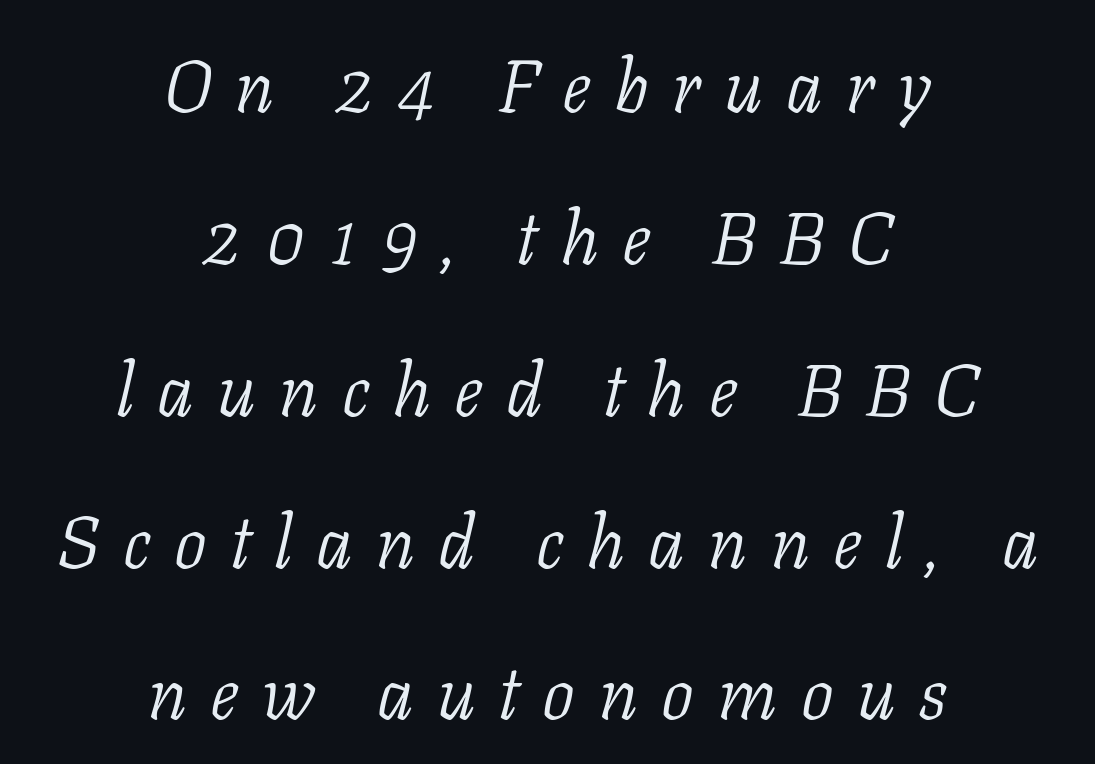
The lines are quadded center. You could not count columns in this text — the font is proportionally spaced. A great deal of white space separates one row of letters from the next. Notice how the stems are inclined rather than vertical — that's the hallmark of italics. The strokes carry an ordinary text weight at most.
